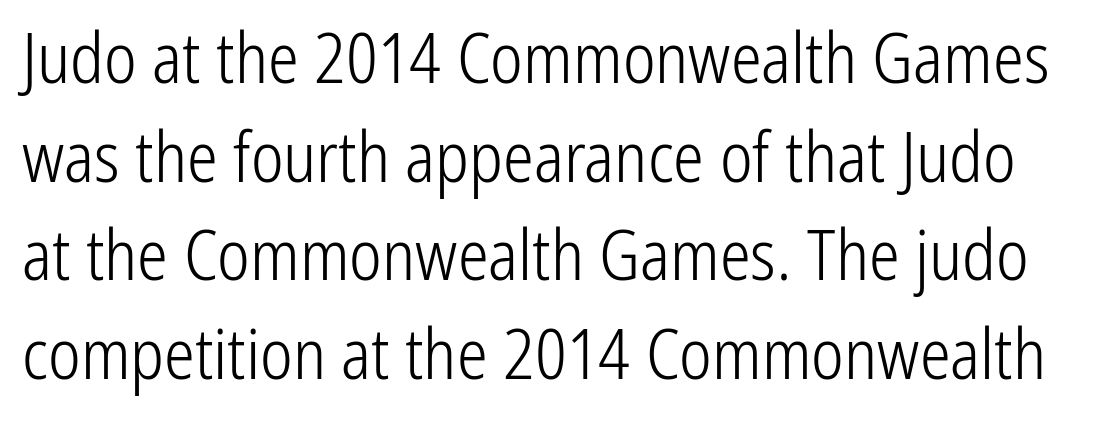
Clear beneath every line of the passage. Is this a heavy cut? Hardly; it is regular or lighter. The horizontal fit of the characters is conventional and even. The letters advance in unequal steps, a hallmark of proportional type. Rendered with straight, roman letterforms. Notice how descenders clear the ascenders below comfortably — that's standard leading.
